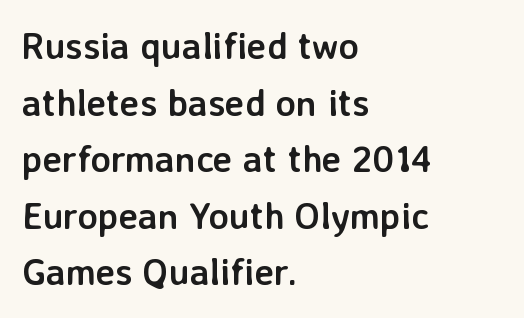
Q: Is the text bold? A: Yes.
Q: Is the text italic (slanted)? A: No, it is upright.
Q: Is the typeface a serif or a sans-serif typeface? A: Sans-serif.
Q: Is the text underlined? A: No.
Q: How is the paragraph aligned? A: Left-aligned.
Q: Is the spacing between letters normal or unusually wide? A: Normal.
Q: Is the spacing between lines tight, normal or loose? A: Normal.
Q: Width (condensed, normal, or wide)? A: Normal.
Q: Stroke contrast? A: Low.
Q: x-height? A: Medium.
Q: Monospaced? A: No.
